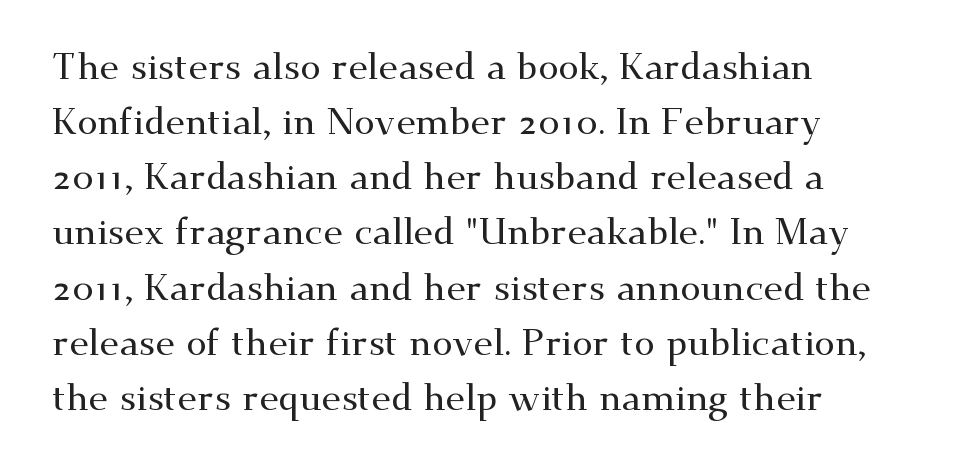
{"serif": "yes", "italic": "no", "width": "wide", "stroke_contrast": "medium", "x_height": "small", "monospaced": "no", "underline": "no", "align": "left", "line_spacing": "normal", "line_spacing_ratio": 1.49, "letter_spacing": "normal", "letter_spacing_em": 0.0, "glyph_px": 37}
